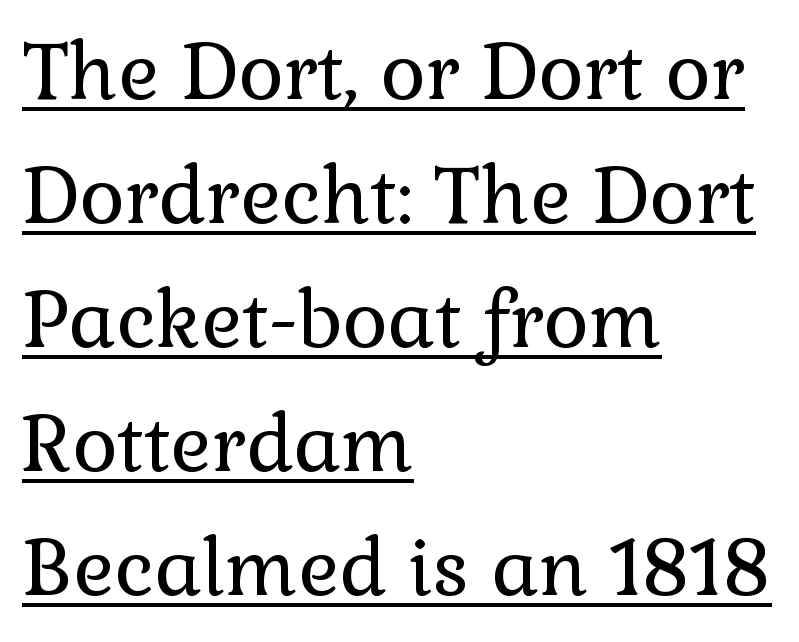
{"serif": "yes", "italic": "no", "bold": "no", "weight": "regular", "width": "normal", "stroke_contrast": "low", "x_height": "medium", "monospaced": "no", "underline": "yes", "align": "left", "line_spacing": "normal", "line_spacing_ratio": 1.59, "letter_spacing": "normal", "letter_spacing_em": 0.0, "glyph_px": 78}
